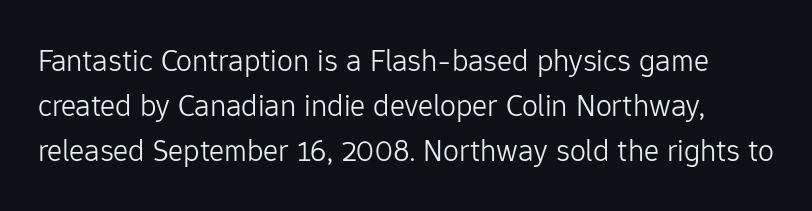
The image shows 32 px light sans-serif type, upright; set normal line spacing (1.41x), normal letter spacing, not underlined; low stroke contrast and a medium x-height.
